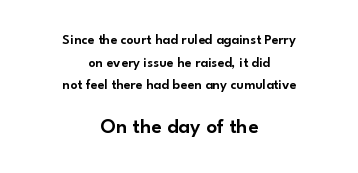
Ascenders rise straight up at ninety degrees. There is no visible air inserted between adjacent glyphs. Which of the two is more prominent by size? The second, at the bottom. Honestly, there is no underline to notice here at all. Does the copy run flush right? No — it is centered line by line.
